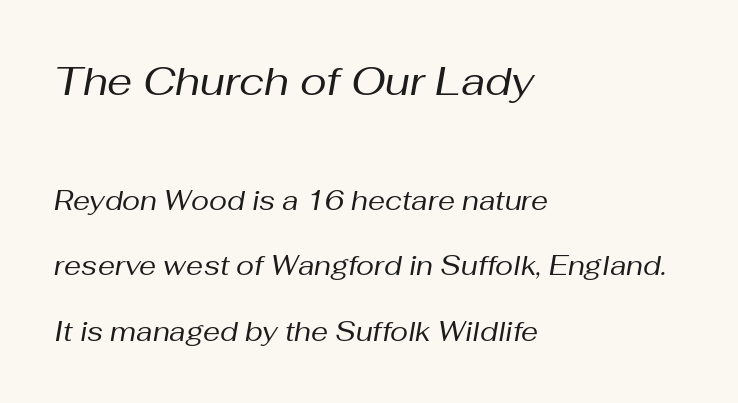
{"italic": "yes", "lean": "right", "slant_degrees": 10, "bold": "no", "weight": "regular", "width": "normal", "stroke_contrast": "medium", "x_height": "medium", "monospaced": "no", "underline": "no", "align": "left", "line_spacing": "loose", "line_spacing_ratio": 2.41, "letter_spacing": "normal", "letter_spacing_em": 0.0, "larger_block": "first", "size_ratio": 1.48, "glyph_px": 40}
